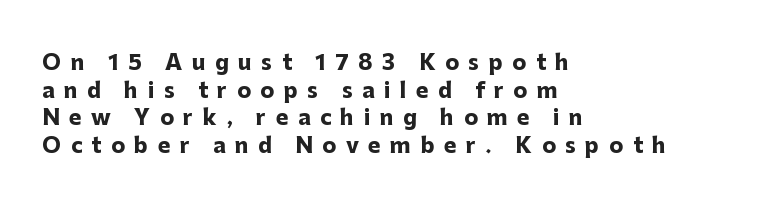
Loose tracking; the words dissolve into strings of separated letters. If you drew a line through each stem, it would be perfectly vertical. Baseline-to-baseline distance is the conventional proportion of letter height. The rag falls on the right side of this text block. The characters look thick and weighty, a clear bold.
